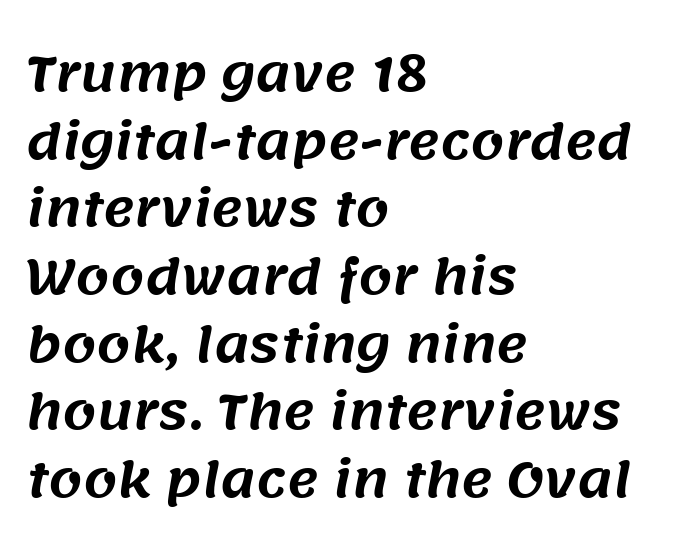
The image shows 48 px sans-serif type; set left-aligned, normal line spacing (1.41x), normal letter spacing, not underlined; medium stroke contrast and a large x-height.
